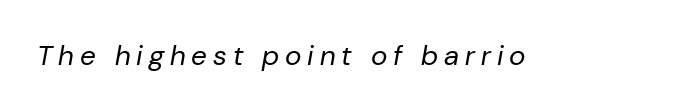
The image shows 28 px regular-weight type, italic (leaning right); set unusually wide letter spacing (+0.21 em), not underlined; low stroke contrast and a medium x-height.
